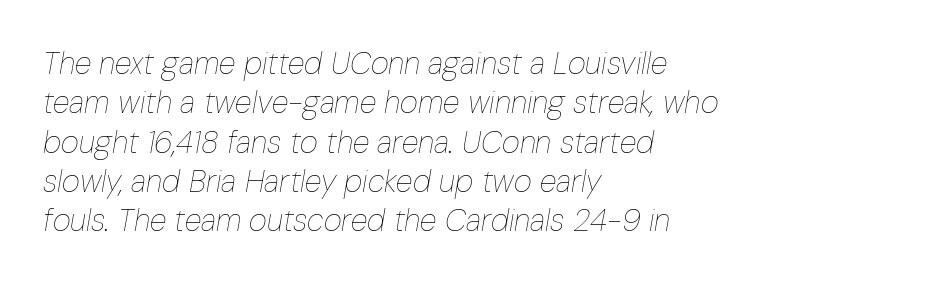
Each letter keeps its own natural width here, so spacing adapts to shape. Slanted lettering throughout. Is the type heavy? It reads as light-to-regular instead. Observe the ordinary spacing: letters are neighbours, not strangers. Bare-footed words on every line.
